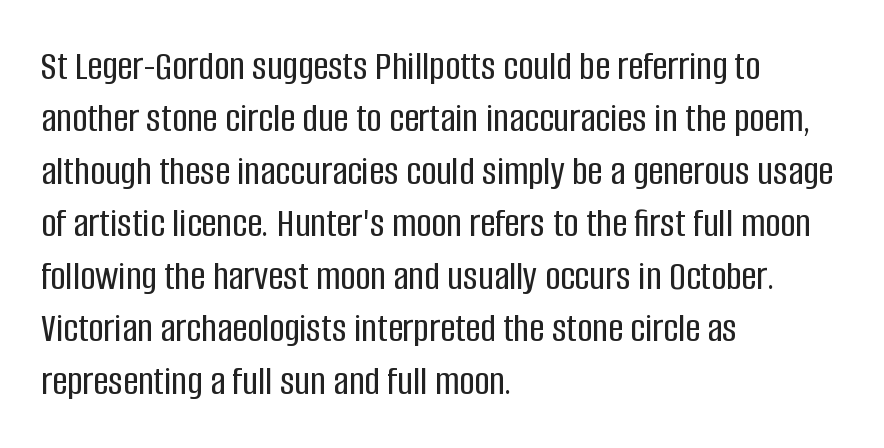
Observe the absence of serifs on each vertical stroke in this sample. The zone under the glyphs is completely vacant. Between one letter and the next there's only the usual sliver of space. All the whitespace from short lines collects on the right. The designer left line spacing at the default. The letters advance in unequal steps, a hallmark of proportional type.
